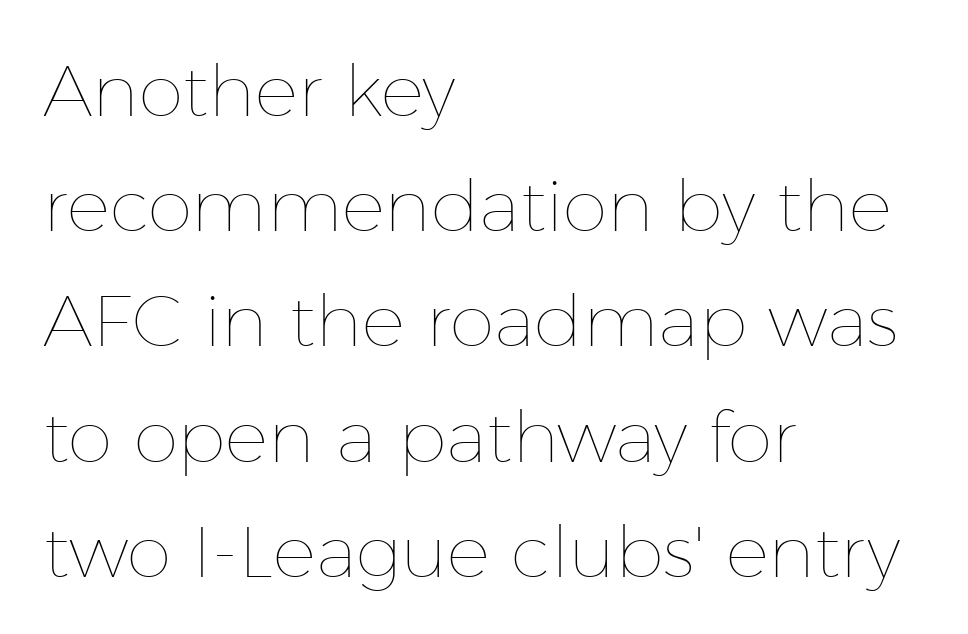
Compared with typical body copy, the letter spacing here is the same. Typeset ragged right — the left edge is the straight one. Each letter keeps its own natural width here, so spacing adapts to shape. Compared with a typical body face, this is equally light or lighter still.
